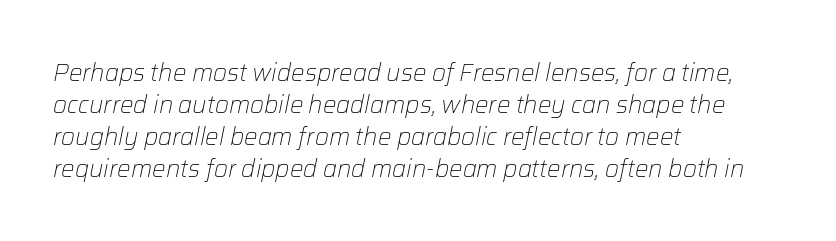
The rag falls on the right side of this text block. Just letters on the line, the space beneath them empty. Quick note: interline space is typical. Tracking here is standard; glyphs follow each other at the usual distance.
